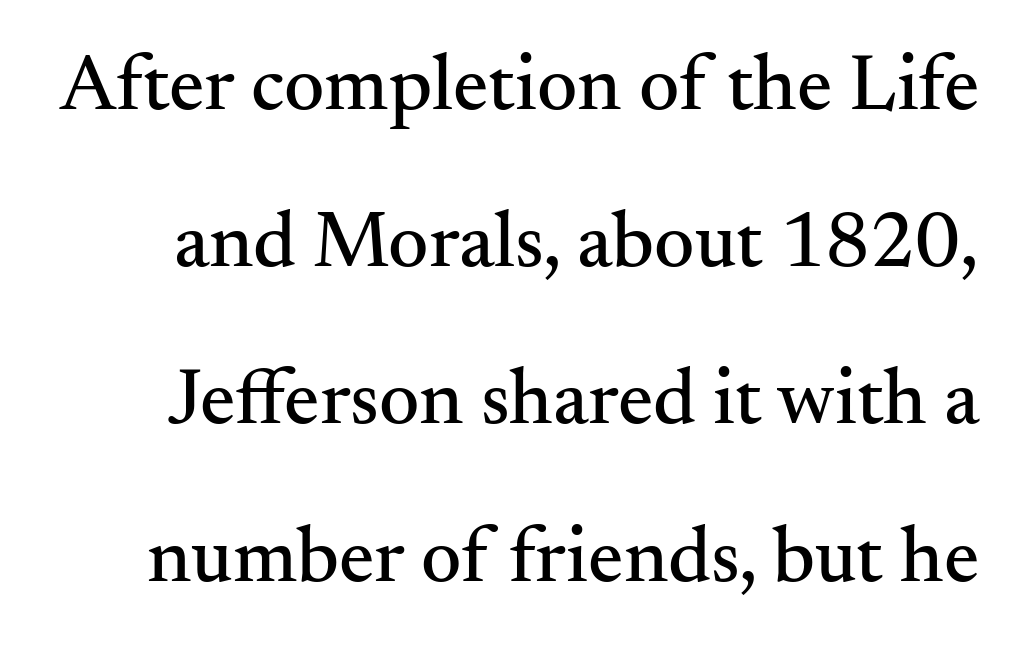
Posture: straight, roman, zero tilt. A great deal of white space separates one row of letters from the next. No word sits above an underline. Serif or sans? Serif — the stroke terminals have little feet.
